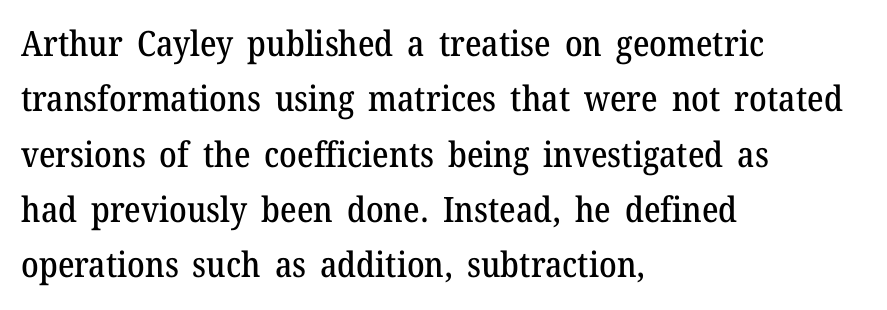
{"serif": "yes", "italic": "no", "width": "normal", "stroke_contrast": "medium", "x_height": "medium", "monospaced": "no", "underline": "no", "align": "left", "line_spacing": "normal", "line_spacing_ratio": 1.58, "letter_spacing": "normal", "letter_spacing_em": 0.0, "glyph_px": 35}
